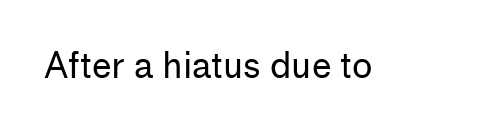
{"serif": "no", "italic": "no", "bold": "no", "weight": "regular", "width": "normal", "stroke_contrast": "low", "x_height": "medium", "monospaced": "no", "underline": "no", "letter_spacing": "normal", "letter_spacing_em": 0.0, "glyph_px": 35}
